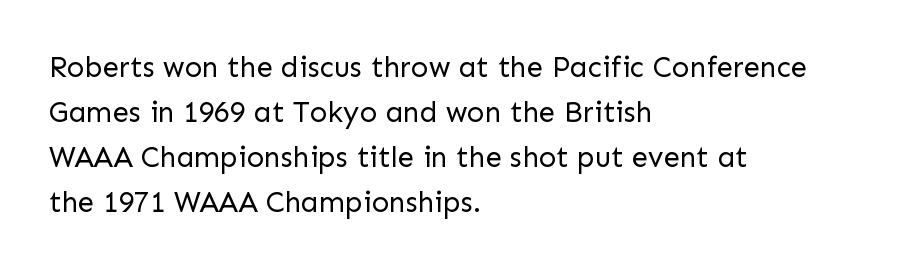
{"serif": "no", "italic": "no", "bold": "no", "weight": "regular", "width": "normal", "stroke_contrast": "low", "x_height": "medium", "monospaced": "no", "underline": "no", "align": "left", "line_spacing": "normal", "line_spacing_ratio": 1.55, "letter_spacing": "normal", "letter_spacing_em": 0.0, "glyph_px": 29}
